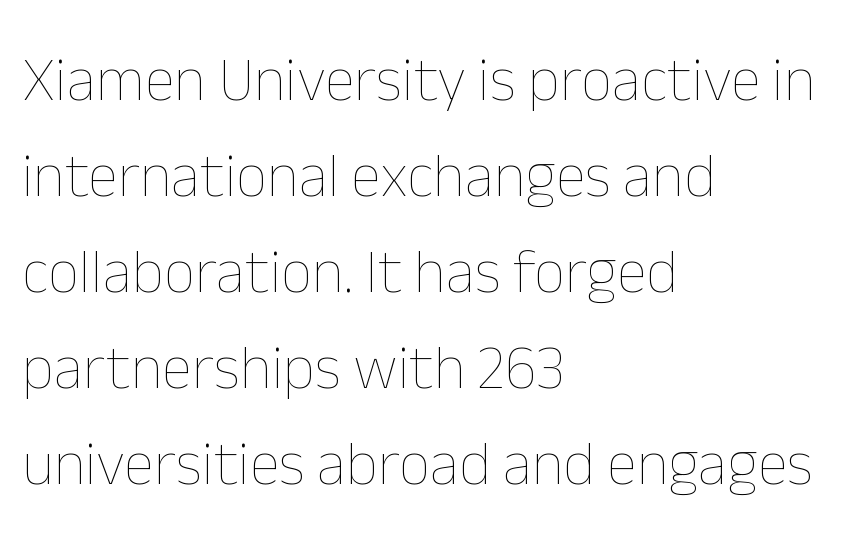
Look at the tracking — it's just the regular setting, nothing added. The letters stand straight up with perfectly vertical stems. Normally led — the rows are evenly, conventionally spaced. Compared with a centered layout, this one pins lines to the left instead. Character widths vary here, with narrow letters taking less room than wide ones. Weight: regular or lighter.
